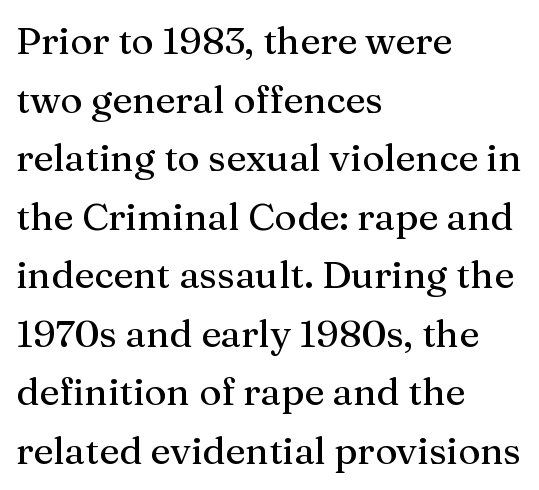
The image shows 38 px serif type, upright; set left-aligned, normal line spacing (1.54x), normal letter spacing, not underlined; medium stroke contrast and a medium x-height.
